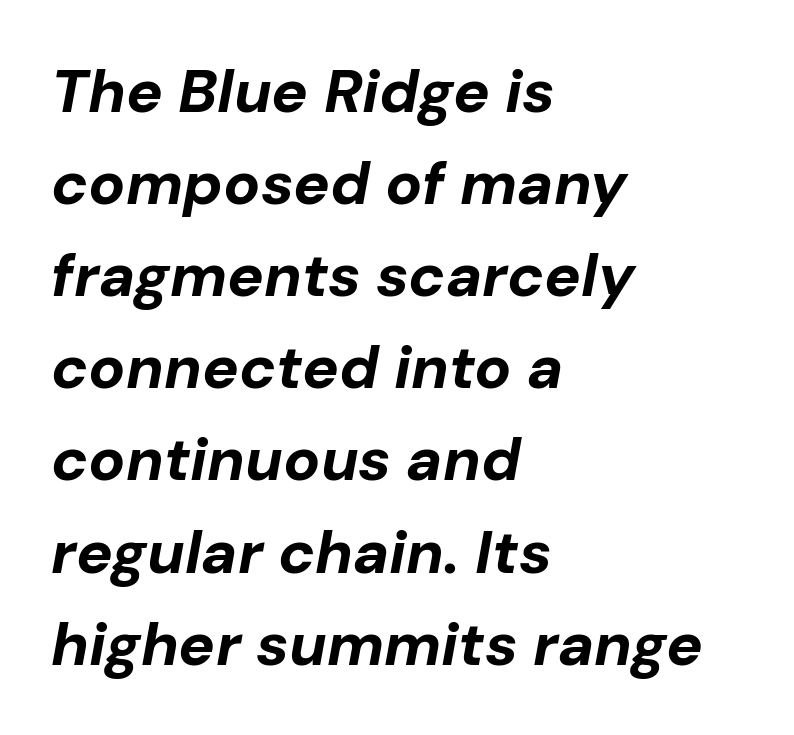
Q: Is the text bold? A: Yes.
Q: Is the text italic (slanted)? A: Yes, it leans right by about 10 degrees.
Q: Is the text underlined? A: No.
Q: How is the paragraph aligned? A: Left-aligned.
Q: Is the spacing between letters normal or unusually wide? A: Normal.
Q: Is the spacing between lines tight, normal or loose? A: Normal.
Q: Width (condensed, normal, or wide)? A: Normal.
Q: Stroke contrast? A: Low.
Q: x-height? A: Medium.
Q: Monospaced? A: No.
